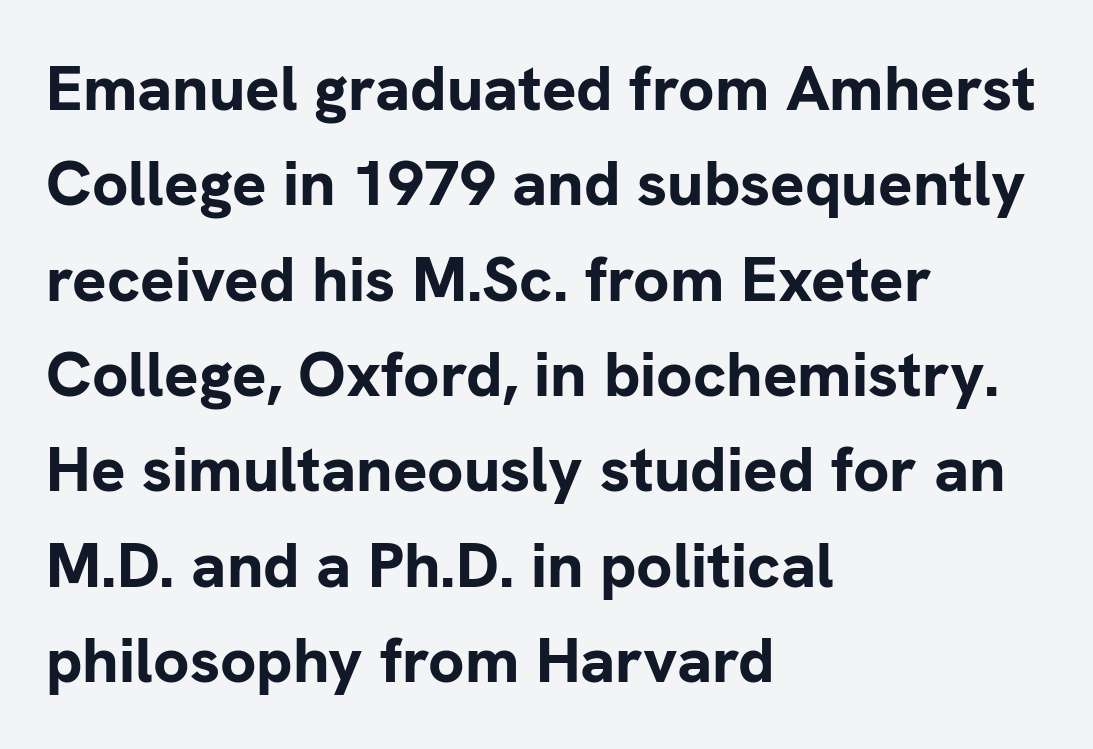
{"serif": "no", "italic": "no", "bold": "yes", "weight": "bold", "width": "normal", "stroke_contrast": "low", "x_height": "medium", "monospaced": "no", "underline": "no", "align": "left", "line_spacing": "normal", "line_spacing_ratio": 1.49, "letter_spacing": "normal", "letter_spacing_em": 0.0, "glyph_px": 64}
